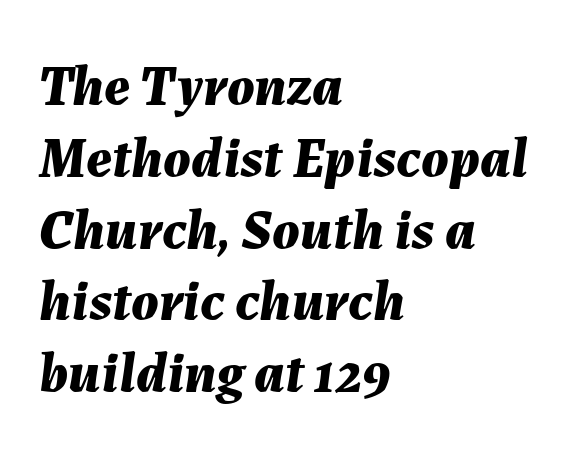
The letters advance in unequal steps, a hallmark of proportional type. Set as a true bold cut, around the 700 mark. The typesetter chose a ragged-right arrangement here. A normal amount of white space separates one row of letters from the next. The whole block is typeset with a tilt.
